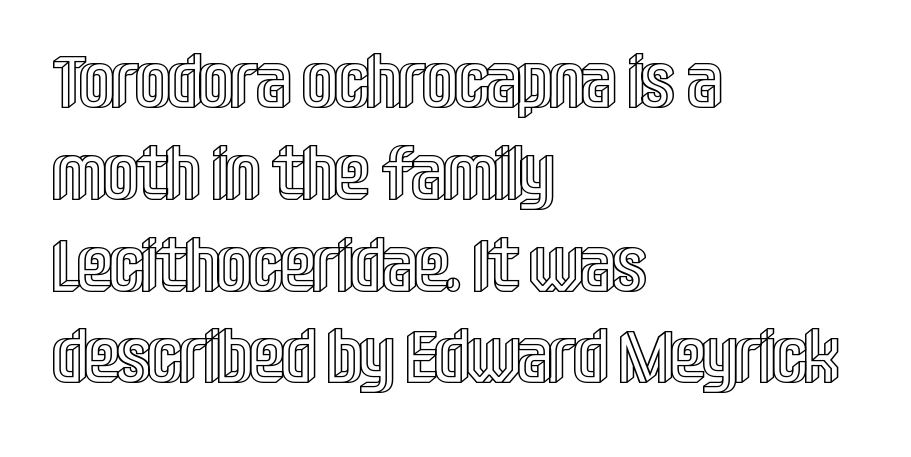
The image shows 74 px condensed type, upright; set left-aligned, line spacing 1.24x, normal letter spacing, not underlined; a large x-height.
